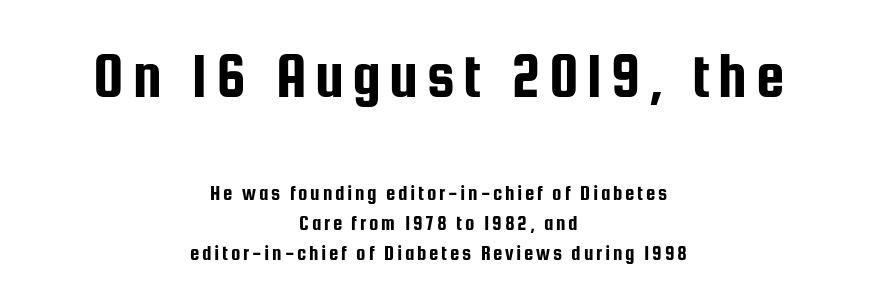
{"serif": "no", "italic": "no", "width": "condensed", "stroke_contrast": "low", "x_height": "medium", "monospaced": "no", "underline": "no", "align": "center", "line_spacing": "normal", "line_spacing_ratio": 1.41, "larger_block": "first", "size_ratio": 3.05, "glyph_px": 64}
